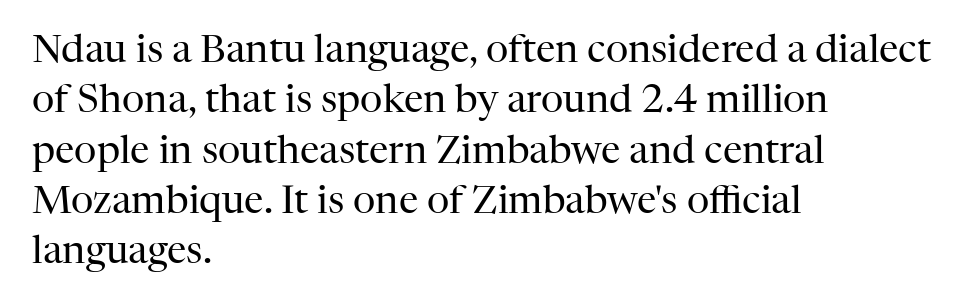
Q: Is the text bold? A: No.
Q: Is the text italic (slanted)? A: No, it is upright.
Q: Is the typeface a serif or a sans-serif typeface? A: Serif.
Q: Is the text underlined? A: No.
Q: How is the paragraph aligned? A: Left-aligned.
Q: Is the spacing between letters normal or unusually wide? A: Normal.
Q: Is the spacing between lines tight, normal or loose? A: Normal.
Q: Width (condensed, normal, or wide)? A: Normal.
Q: Stroke contrast? A: High.
Q: x-height? A: Medium.
Q: Monospaced? A: No.
